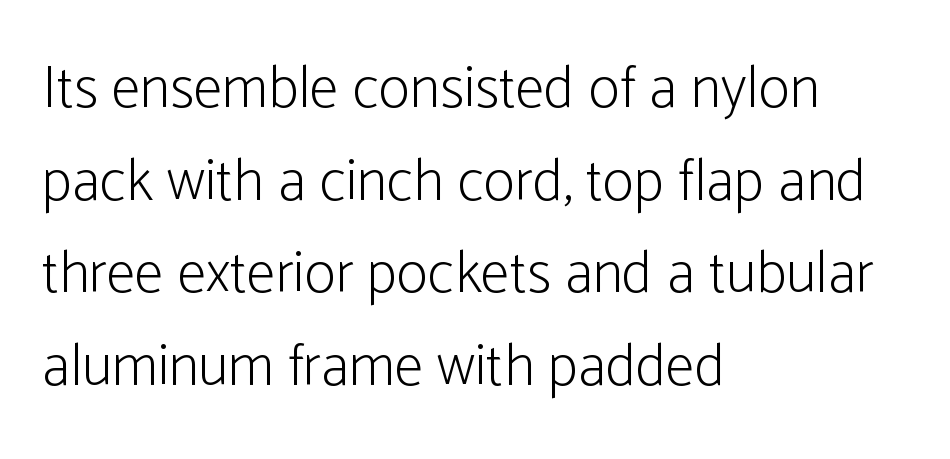
{"serif": "no", "italic": "no", "bold": "no", "weight": "light", "width": "condensed", "stroke_contrast": "low", "x_height": "medium", "monospaced": "no", "underline": "no", "align": "left", "line_spacing": "normal", "line_spacing_ratio": 1.57, "letter_spacing": "normal", "letter_spacing_em": 0.0, "glyph_px": 59}
